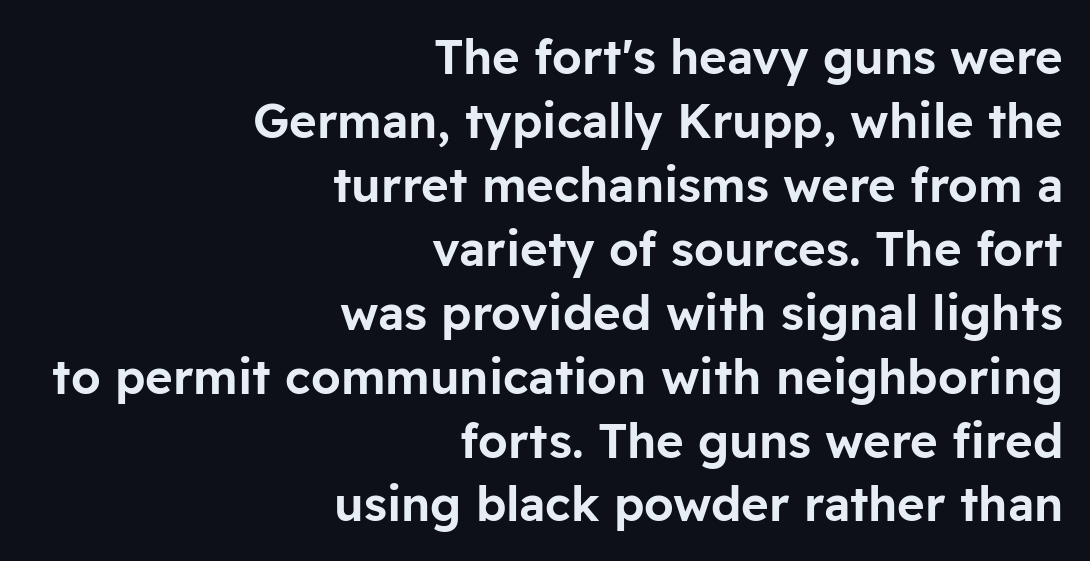
{"serif": "no", "italic": "no", "width": "normal", "stroke_contrast": "low", "x_height": "medium", "monospaced": "no", "underline": "no", "align": "right", "line_spacing": "normal", "line_spacing_ratio": 1.36, "letter_spacing": "normal", "letter_spacing_em": 0.0, "glyph_px": 47}
